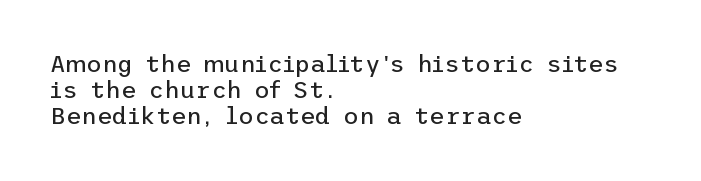
Unlike italic type, these characters show no tilt at all. Successive baselines arrive quickly, one right under another. A classic flush-left, rag-right setting is used for this passage. The specimen omits any rule beneath the text block's lines. The passage shown has conventional tracking throughout.
